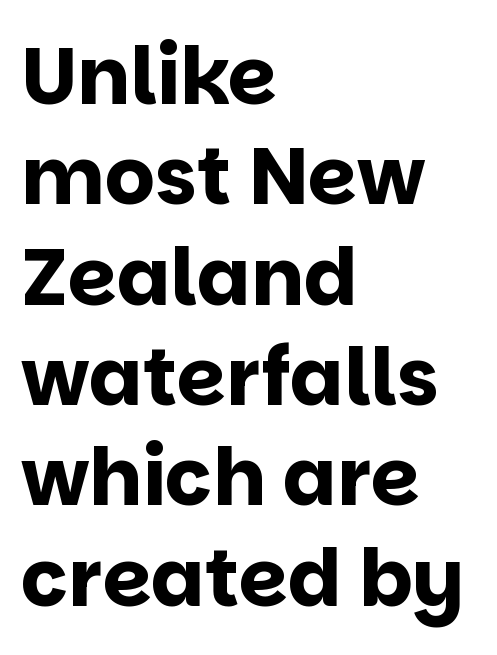
{"serif": "no", "italic": "no", "bold": "yes", "weight": "bold", "width": "normal", "stroke_contrast": "low", "x_height": "large", "monospaced": "no", "underline": "no", "align": "left", "line_spacing": "normal", "line_spacing_ratio": 1.27, "letter_spacing": "normal", "letter_spacing_em": 0.0, "glyph_px": 79}
